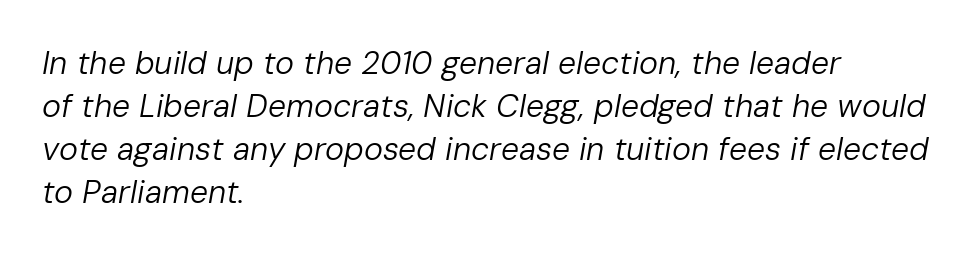
The image shows 32 px regular-weight type, italic (leaning right); set left-aligned, normal line spacing (1.34x), normal letter spacing, not underlined; low stroke contrast and a medium x-height.
